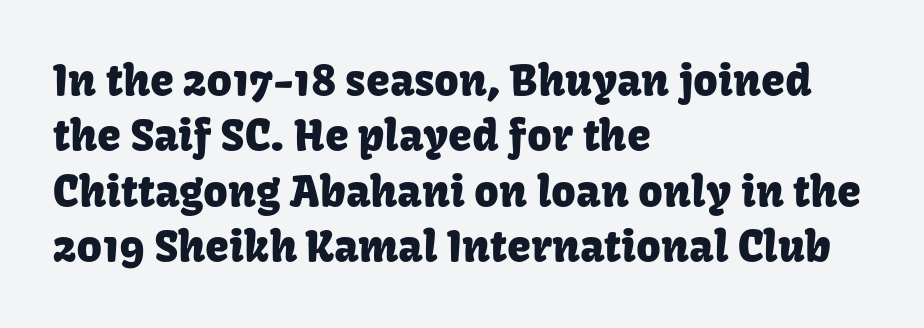
Q: Is the text italic (slanted)? A: No, it is upright.
Q: Is the typeface a serif or a sans-serif typeface? A: Sans-serif.
Q: Is the text underlined? A: No.
Q: How is the paragraph aligned? A: Left-aligned.
Q: Is the spacing between letters normal or unusually wide? A: Normal.
Q: Is the spacing between lines tight, normal or loose? A: Normal.
Q: Width (condensed, normal, or wide)? A: Normal.
Q: Stroke contrast? A: Low.
Q: x-height? A: Medium.
Q: Monospaced? A: No.
